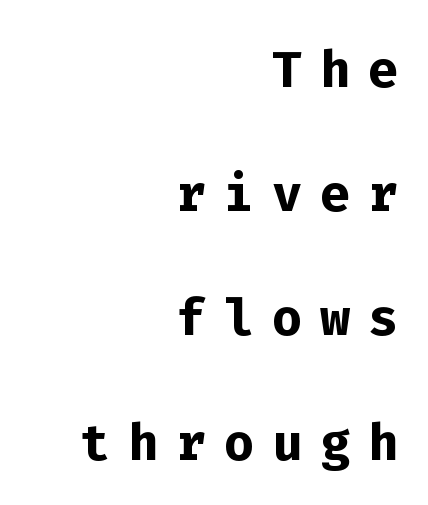
Q: Is the text bold? A: Yes.
Q: Is the text italic (slanted)? A: No, it is upright.
Q: Is the typeface a serif or a sans-serif typeface? A: Sans-serif.
Q: Is the text underlined? A: No.
Q: How is the paragraph aligned? A: Right-aligned.
Q: Is the spacing between letters normal or unusually wide? A: Unusually wide.
Q: Width (condensed, normal, or wide)? A: Normal.
Q: Stroke contrast? A: Low.
Q: x-height? A: Medium.
Q: Monospaced? A: Yes.
